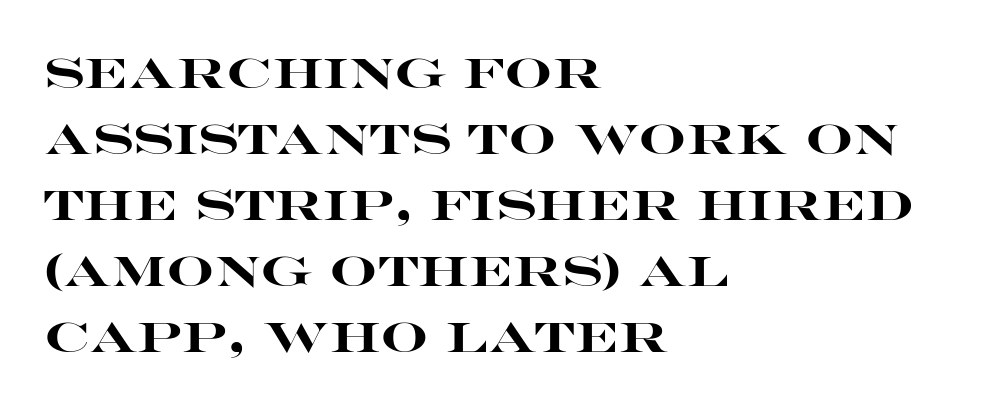
Underlining? Definitely not there. If you measured baseline to baseline, you'd find a middling distance. The lines in this sample share a left origin and differ only in where they stop. Tracking here is standard; glyphs follow each other at the usual distance.
